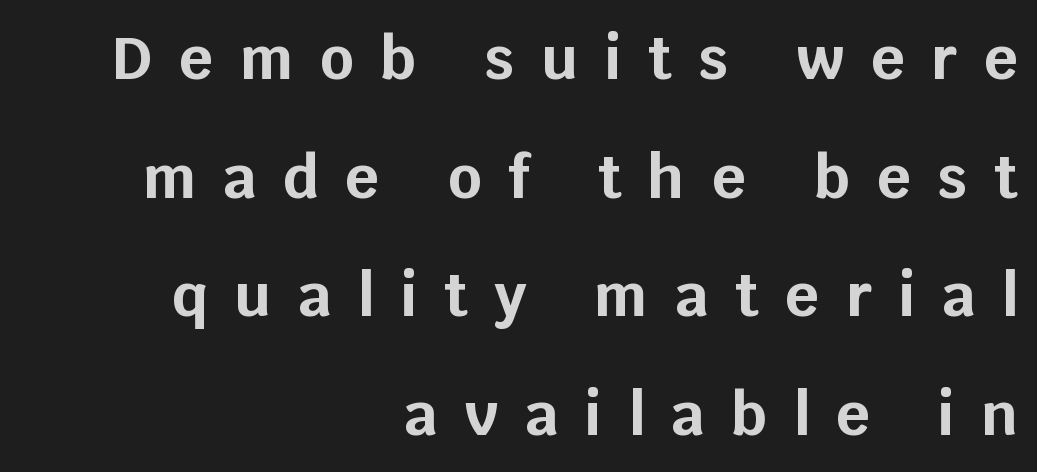
Q: Is the text bold? A: Yes.
Q: Is the text italic (slanted)? A: No, it is upright.
Q: Is the typeface a serif or a sans-serif typeface? A: Sans-serif.
Q: Is the text underlined? A: No.
Q: How is the paragraph aligned? A: Right-aligned.
Q: Is the spacing between letters normal or unusually wide? A: Unusually wide.
Q: Is the spacing between lines tight, normal or loose? A: Loose.
Q: Width (condensed, normal, or wide)? A: Normal.
Q: Stroke contrast? A: Low.
Q: x-height? A: Large.
Q: Monospaced? A: No.
